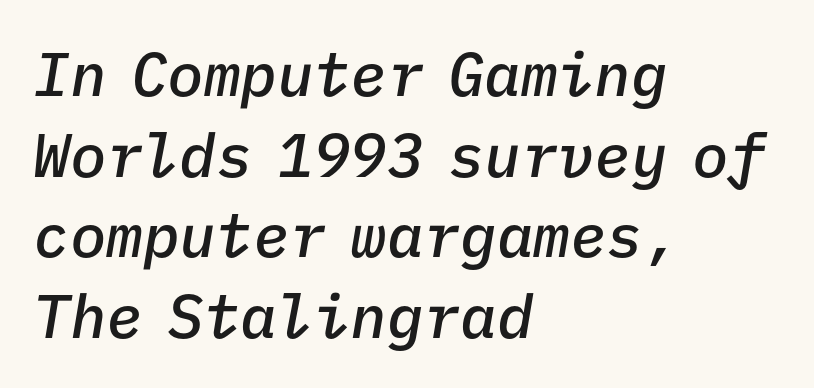
Q: Is the text bold? A: Semi-bold.
Q: Is the text italic (slanted)? A: Yes, it leans right by about 9 degrees.
Q: Is the text underlined? A: No.
Q: How is the paragraph aligned? A: Left-aligned.
Q: Is the spacing between letters normal or unusually wide? A: Normal.
Q: Is the spacing between lines tight, normal or loose? A: Normal.
Q: Width (condensed, normal, or wide)? A: Normal.
Q: Stroke contrast? A: Low.
Q: x-height? A: Medium.
Q: Monospaced? A: Yes.
